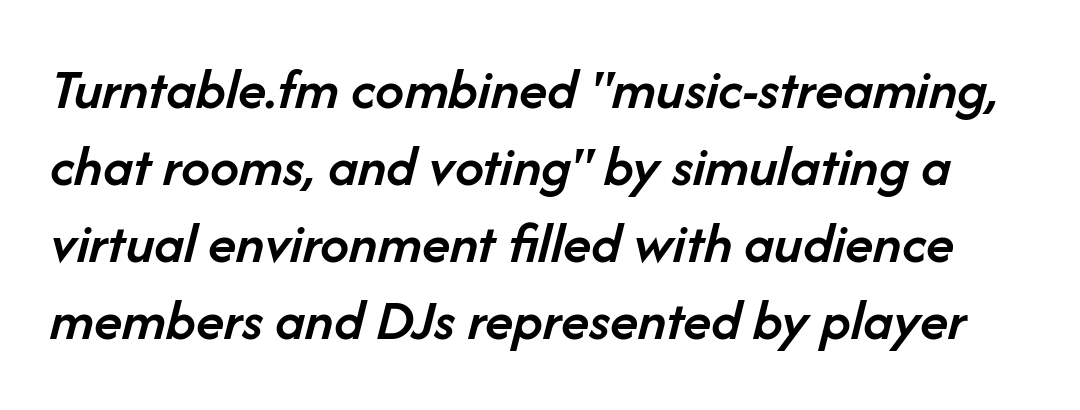
{"italic": "yes", "lean": "right", "slant_degrees": 14, "bold": "semi", "weight": "semibold", "width": "normal", "stroke_contrast": "low", "x_height": "medium", "monospaced": "no", "underline": "no", "line_spacing": "normal", "line_spacing_ratio": 1.33, "letter_spacing": "normal", "letter_spacing_em": 0.0, "glyph_px": 58}
